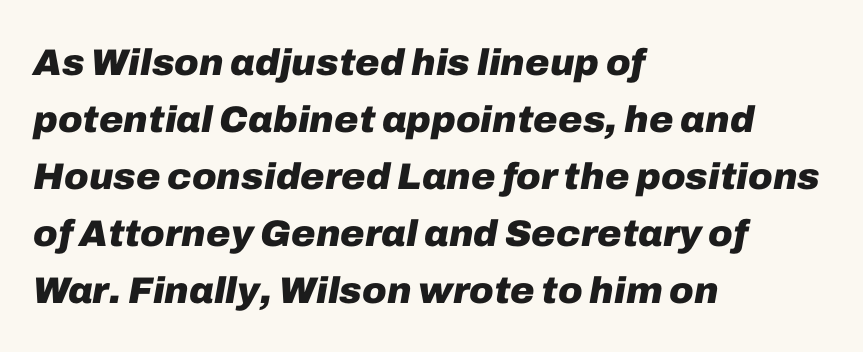
Default kerning and tracking; the words read as compact shapes. Is this a fixed-width face? No — the glyphs have proportional, varying widths. The ragged edge is on the right, which tells us the setting is flush left. Set as a true bold cut, around the 700 mark. The block of text has a typical density, with ordinary space between rows. The specimen reads as italic at a glance.
